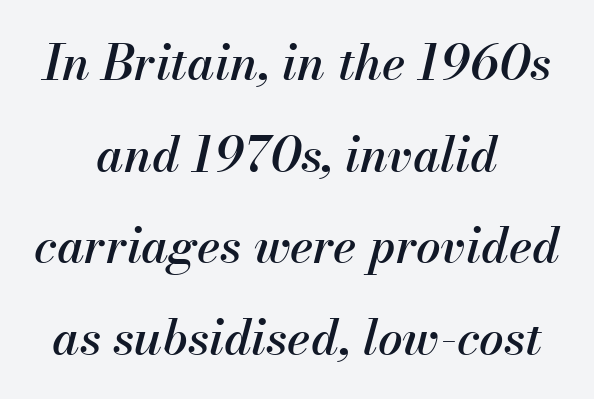
If you folded the block vertically in half, each line would mirror itself in length. Do the characters align in a grid? No, the font is proportional. Glance below the letters and you will spot only blank space. Nothing unusual about the tracking: characters are spaced as the font intends. Every character sits at an angle, as italics do.
